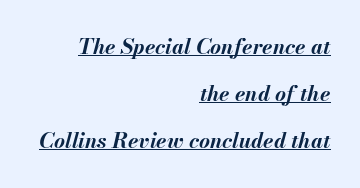
This rendering features underlined lettering. This rendering uses right alignment, leaving the left contour irregular. Look at the stroke-to-counter ratio: heavy, a bold. The text carries the slant typical of an italic or oblique font.
